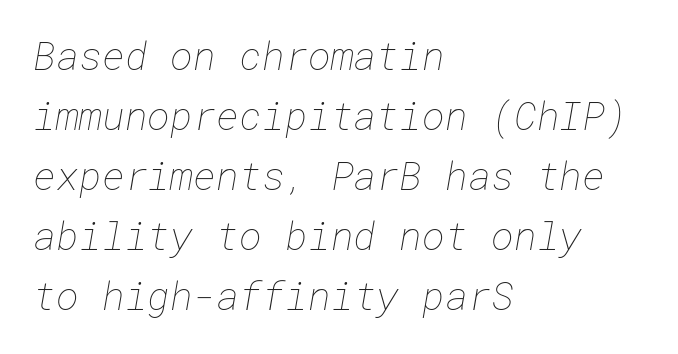
The image shows 39 px thin type; set left-aligned, normal line spacing (1.54x), normal letter spacing, not underlined; low stroke contrast and a medium x-height.
